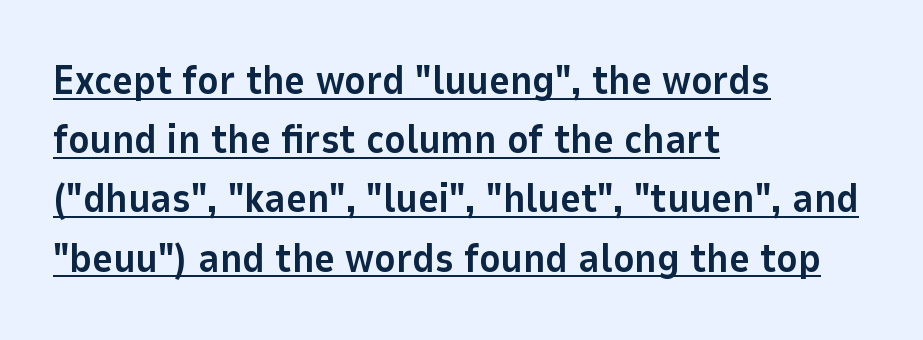
{"serif": "no", "italic": "no", "bold": "yes", "weight": "bold", "width": "normal", "stroke_contrast": "low", "x_height": "medium", "monospaced": "no", "underline": "yes", "align": "left", "line_spacing": "normal", "line_spacing_ratio": 1.48, "letter_spacing": "normal", "letter_spacing_em": 0.0, "glyph_px": 40}
